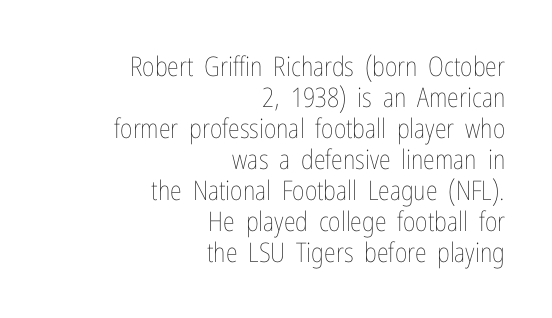
The image shows 27 px text type, upright; set right-aligned, tight line spacing (1.15x), normal letter spacing, not underlined.
